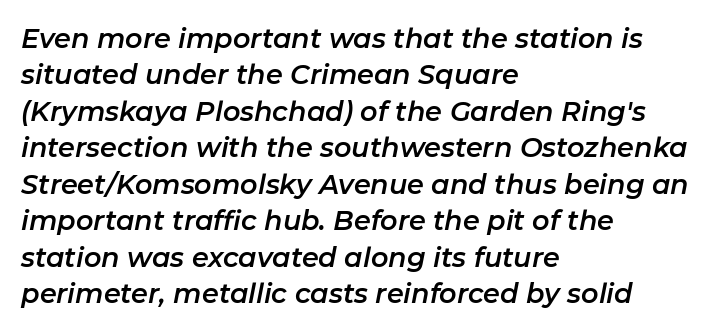
The image shows 27 px text type, italic (leaning right); set left-aligned, normal line spacing (1.35x), normal letter spacing, not underlined.
